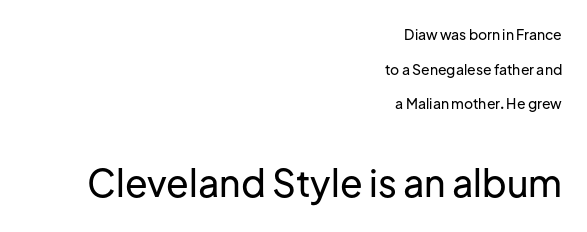
How are the letters spaced? Ordinarily, with no added tracking. A student would call this right alignment; a typographer would say flush right, rag left. What's the leading like? Stretched, with rows far apart. The rendering shows plain stroke endings on the letterforms — a sans-serif design. You get the small type first, then a jump to larger type. No italicization has been applied; the sample stays upright.
